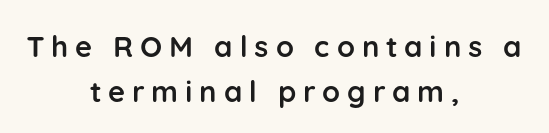
Q: Is the text bold? A: Yes.
Q: Is the text italic (slanted)? A: No, it is upright.
Q: Is the typeface a serif or a sans-serif typeface? A: Sans-serif.
Q: Is the text underlined? A: No.
Q: How is the paragraph aligned? A: Centered.
Q: Is the spacing between letters normal or unusually wide? A: Unusually wide.
Q: Is the spacing between lines tight, normal or loose? A: Normal.
Q: Width (condensed, normal, or wide)? A: Normal.
Q: Stroke contrast? A: Low.
Q: x-height? A: Medium.
Q: Monospaced? A: No.
